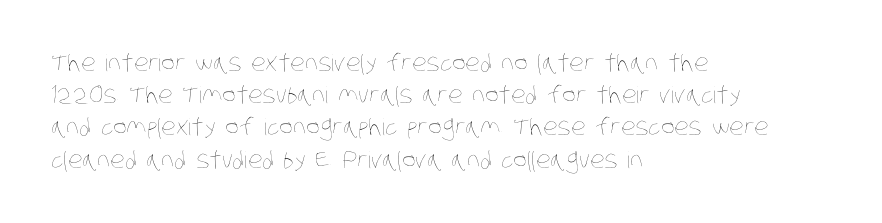
The line-height multiplier appears to be the usual default. The line texture is even and compact thanks to regular tracking. Compared with a typical body face, this is equally light or lighter still. The setting favours the left margin, as ordinary paragraphs usually do. The specimen omits any rule beneath the text block's lines.
